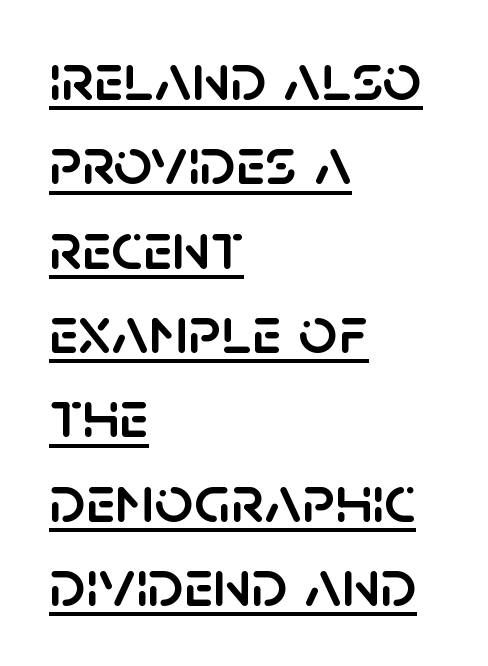
The image shows 68 px sans-serif type, upright; set left-aligned, line spacing 1.24x, normal letter spacing, underlined; low stroke contrast and a large x-height.
